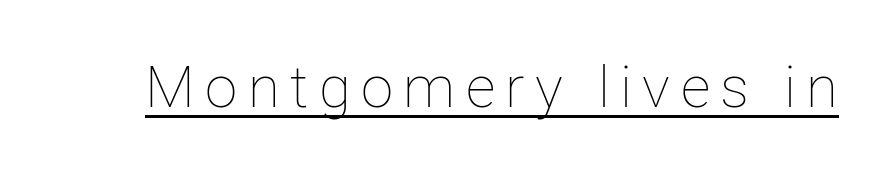
Q: Is the text bold? A: No.
Q: Is the text italic (slanted)? A: No, it is upright.
Q: Is the text underlined? A: Yes.
Q: Width (condensed, normal, or wide)? A: Normal.
Q: Stroke contrast? A: Low.
Q: x-height? A: Medium.
Q: Monospaced? A: No.
